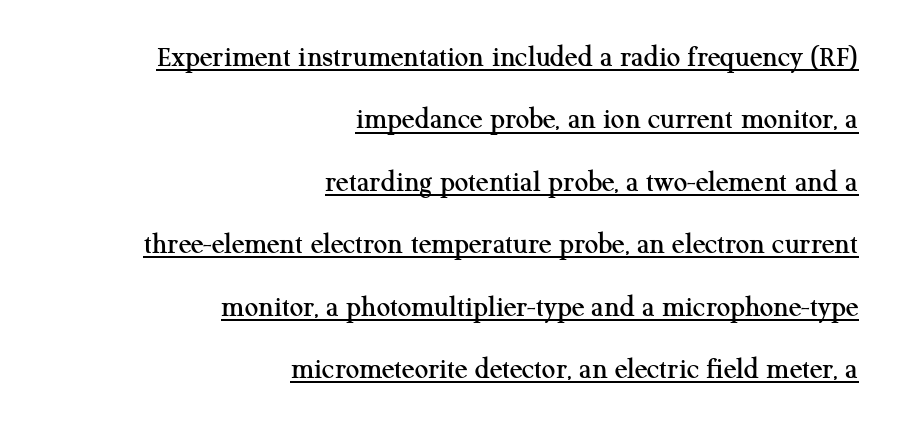
Q: Is the text italic (slanted)? A: No, it is upright.
Q: Is the typeface a serif or a sans-serif typeface? A: Serif.
Q: Is the text underlined? A: Yes.
Q: How is the paragraph aligned? A: Right-aligned.
Q: Is the spacing between letters normal or unusually wide? A: Normal.
Q: Is the spacing between lines tight, normal or loose? A: Loose.
Q: Width (condensed, normal, or wide)? A: Normal.
Q: Stroke contrast? A: Medium.
Q: x-height? A: Medium.
Q: Monospaced? A: No.
